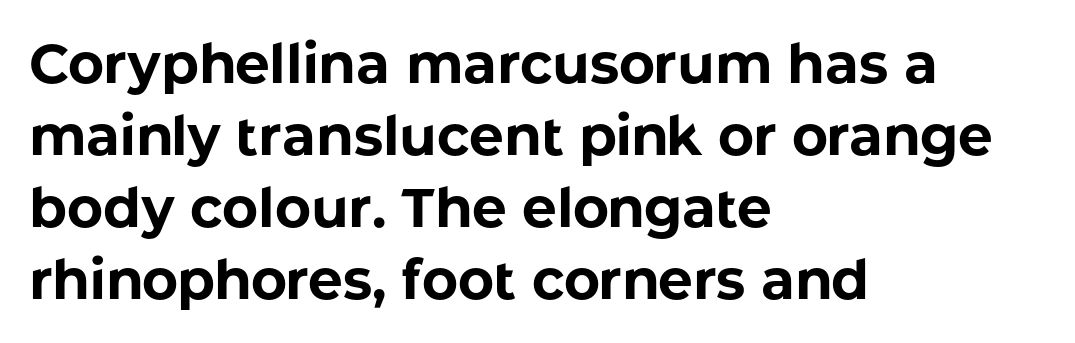
The image shows 55 px bold sans-serif type, upright; set left-aligned, normal line spacing (1.31x), normal letter spacing, not underlined; low stroke contrast and a medium x-height.
